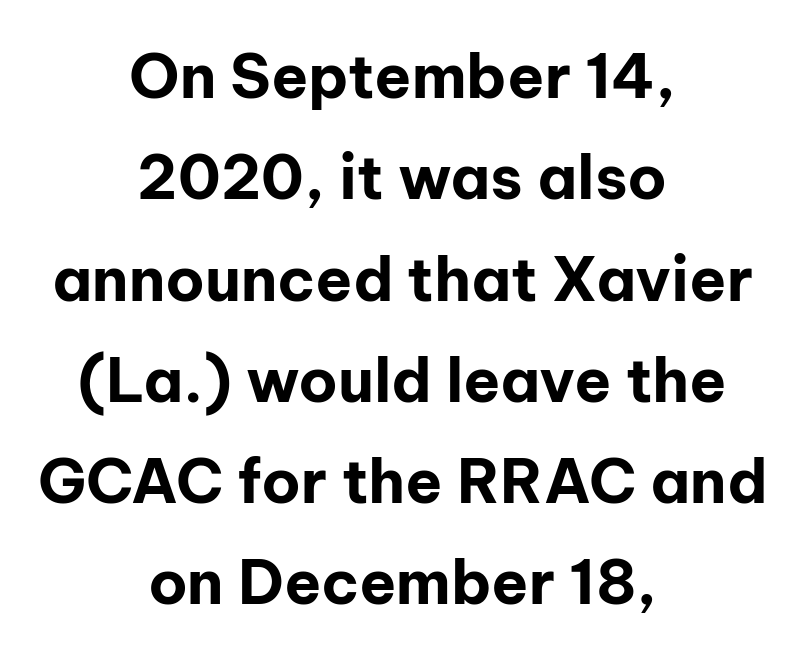
These lines stack symmetrically, like a column narrowing and widening about its center. The words here are not underlined. In terms of posture, this sample is upright. Rows of type keep a routine distance in the vertical direction. The passage shown has conventional tracking throughout.
